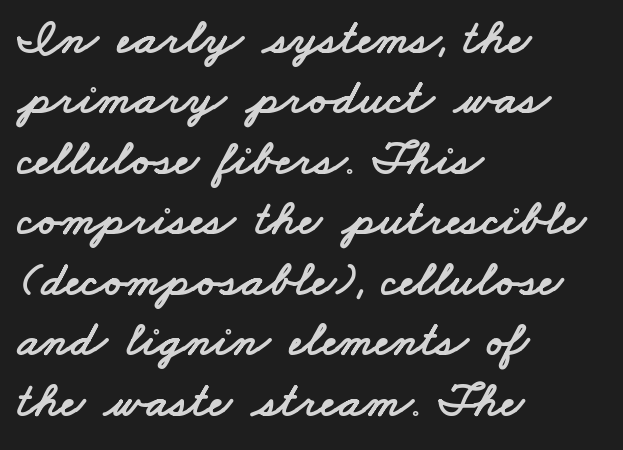
Q: Is the typeface a serif or a sans-serif typeface? A: Sans-serif.
Q: Is the text underlined? A: No.
Q: How is the paragraph aligned? A: Left-aligned.
Q: Is the spacing between letters normal or unusually wide? A: Normal.
Q: Width (condensed, normal, or wide)? A: Wide.
Q: Stroke contrast? A: Low.
Q: x-height? A: Small.
Q: Monospaced? A: No.
